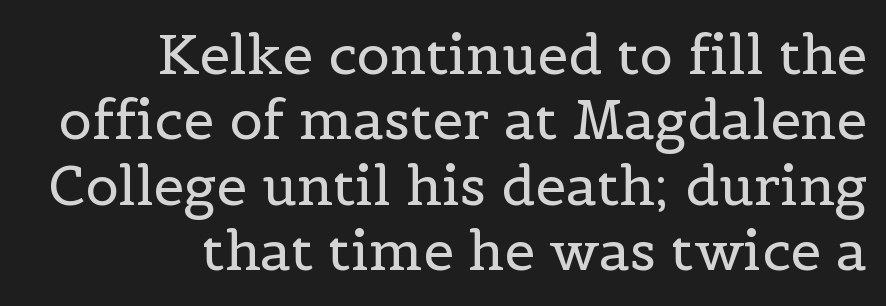
The image shows 55 px regular-weight serif type, upright; set right-aligned, line spacing 1.19x, normal letter spacing, not underlined; a medium x-height.
